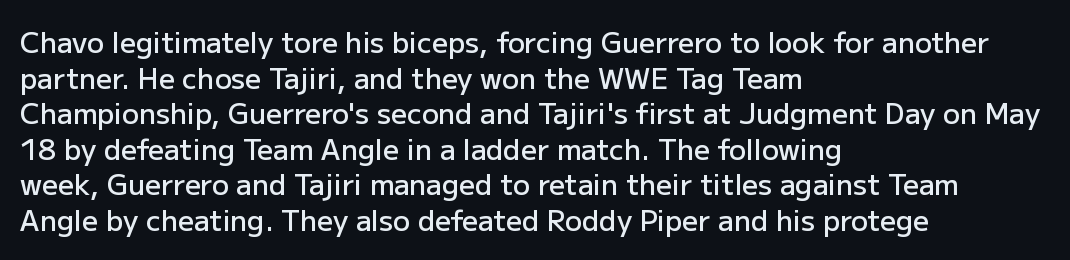
The image shows 28 px semibold sans-serif type, upright; set left-aligned, normal line spacing (1.27x), normal letter spacing, not underlined; low stroke contrast and a medium x-height.
